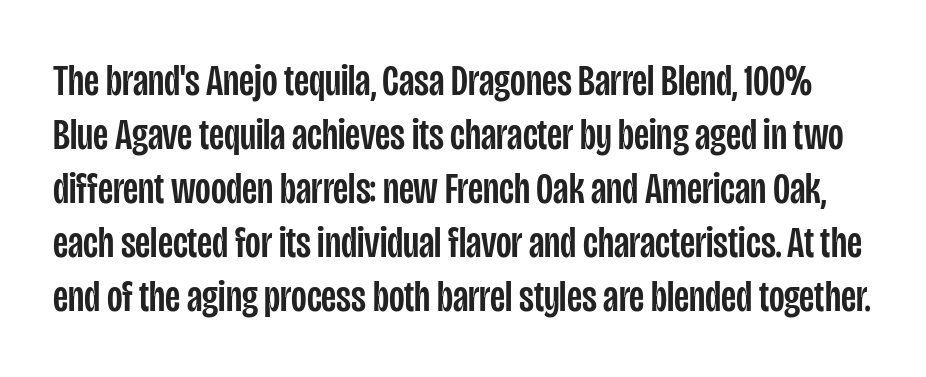
{"serif": "no", "italic": "no", "width": "condensed", "stroke_contrast": "low", "x_height": "large", "monospaced": "no", "underline": "no", "line_spacing_ratio": 1.2, "letter_spacing": "normal", "letter_spacing_em": 0.0, "glyph_px": 45}
